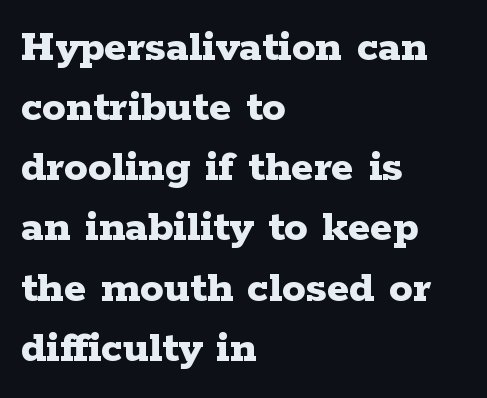
Q: Is the text bold? A: Yes.
Q: Is the text italic (slanted)? A: No, it is upright.
Q: Is the typeface a serif or a sans-serif typeface? A: Serif.
Q: Is the text underlined? A: No.
Q: How is the paragraph aligned? A: Left-aligned.
Q: Is the spacing between letters normal or unusually wide? A: Normal.
Q: Is the spacing between lines tight, normal or loose? A: Normal.
Q: Width (condensed, normal, or wide)? A: Wide.
Q: Stroke contrast? A: Low.
Q: x-height? A: Medium.
Q: Monospaced? A: No.
